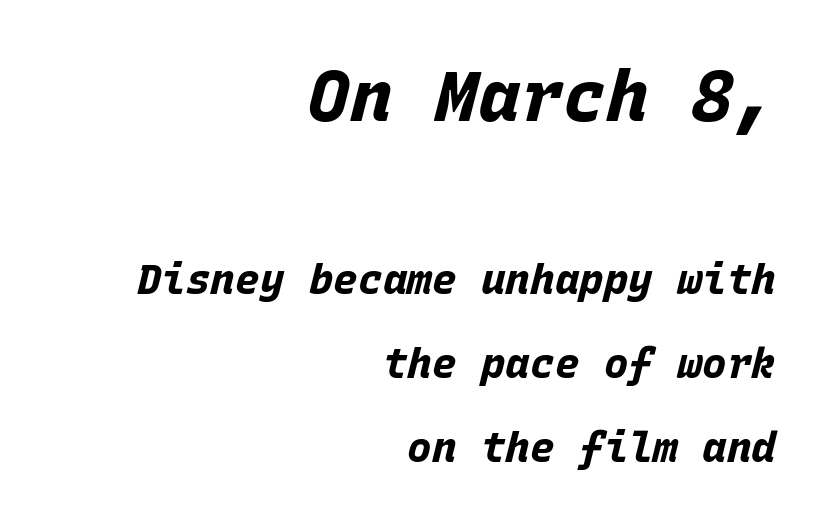
{"italic": "yes", "lean": "right", "slant_degrees": 15, "bold": "yes", "weight": "bold", "width": "normal", "stroke_contrast": "low", "x_height": "large", "monospaced": "yes", "underline": "no", "align": "right", "line_spacing": "loose", "line_spacing_ratio": 2.05, "letter_spacing": "normal", "letter_spacing_em": 0.0, "larger_block": "first", "size_ratio": 1.73, "glyph_px": 71}
